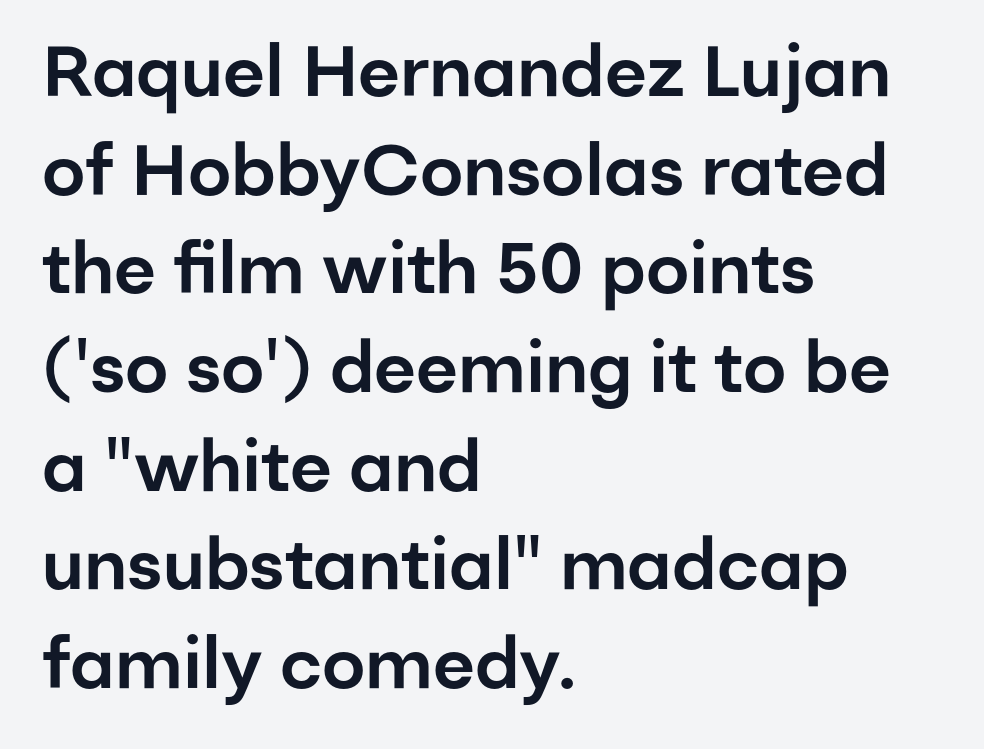
The ragged edge is on the right, which tells us the setting is flush left. Regular leading. Has an underline been added? It has not. There is no visible air inserted between adjacent glyphs. In terms of letterform style, serifs are entirely absent. The face used here is proportionally spaced, like ordinary book or web type.
